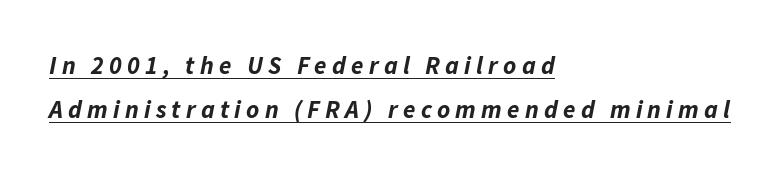
The lettering is marked with a stroke running underneath it. These words are printed bold, with thick strokes throughout. The paragraph shown leans on its left margin. Each word looks stretched out because of the extra space between its letters. Designer's note — italics engaged.
